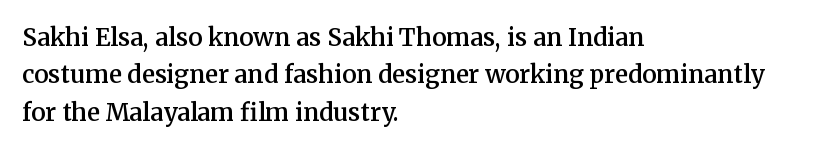
Summary of vertical rhythm: regular, with standard interline spacing. Do the letters lean? They stand straight. The passage is arranged the way most books set body copy — flush left. Bare-footed words on every line. The gaps between neighbouring characters are ordinary and unremarkable.
